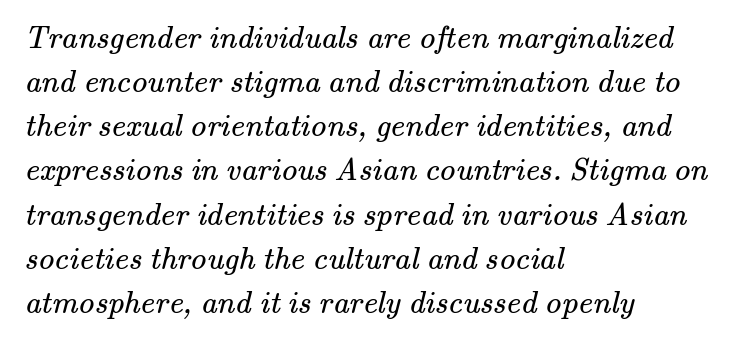
Q: Is the text bold? A: No.
Q: Is the typeface a serif or a sans-serif typeface? A: Serif.
Q: Is the text underlined? A: No.
Q: How is the paragraph aligned? A: Left-aligned.
Q: Is the spacing between letters normal or unusually wide? A: Normal.
Q: Is the spacing between lines tight, normal or loose? A: Normal.
Q: Width (condensed, normal, or wide)? A: Normal.
Q: Stroke contrast? A: Medium.
Q: x-height? A: Small.
Q: Monospaced? A: No.
